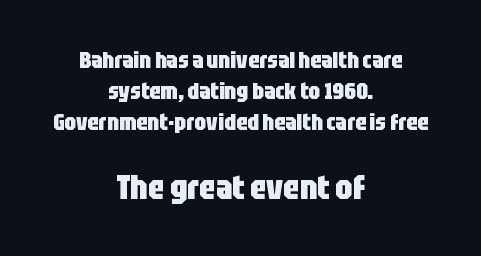
{"serif": "no", "italic": "no", "bold": "yes", "weight": "heavy", "width": "condensed", "stroke_contrast": "low", "x_height": "large", "monospaced": "no", "underline": "no", "align": "center", "line_spacing": "normal", "line_spacing_ratio": 1.35, "letter_spacing": "normal", "letter_spacing_em": 0.0, "larger_block": "second", "size_ratio": 1.48, "glyph_px": 34}
